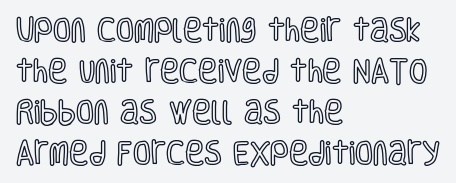
{"italic": "no", "underline": "no", "align": "left", "line_spacing": "normal", "line_spacing_ratio": 1.58, "letter_spacing": "normal", "letter_spacing_em": 0.0, "glyph_px": 26}
